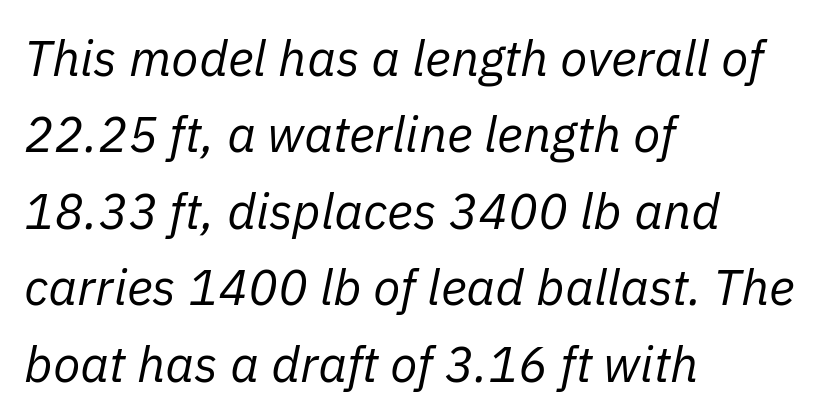
The image shows 50 px regular-weight type, italic (leaning right); set left-aligned, normal line spacing (1.53x), normal letter spacing, not underlined; low stroke contrast and a medium x-height.
